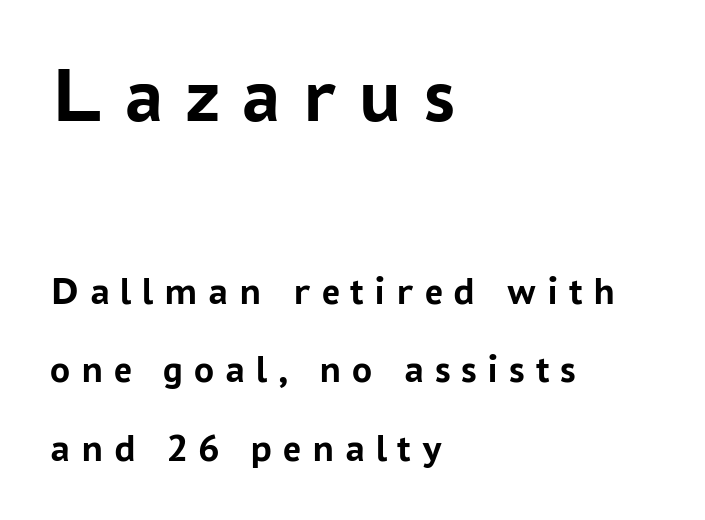
This block would shrink considerably if given ordinary leading; it's expanded now. A typesetter would mark this as roman, not italic. Glyph-to-glyph distance is far greater than everyday printed text. This rendering uses left alignment, leaving the right contour irregular. Set as a true bold cut, around the 700 mark.
